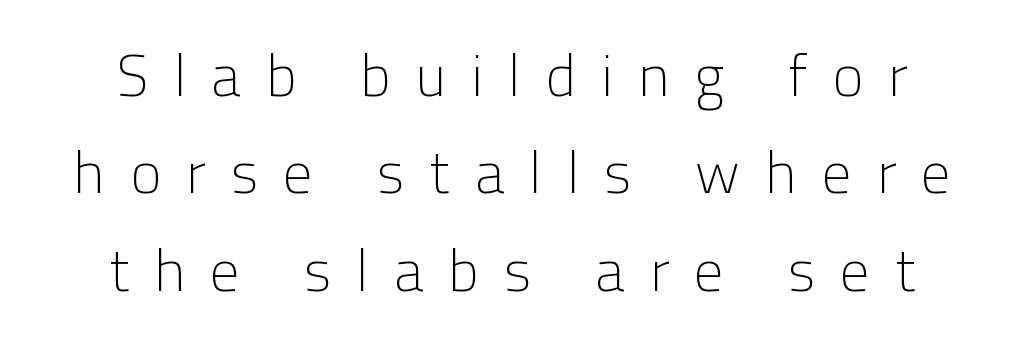
{"serif": "no", "italic": "no", "bold": "no", "weight": "light", "width": "normal", "stroke_contrast": "low", "x_height": "medium", "monospaced": "no", "underline": "no", "align": "center", "line_spacing": "normal", "line_spacing_ratio": 1.65, "letter_spacing": "wide", "letter_spacing_em": 0.43, "glyph_px": 59}
